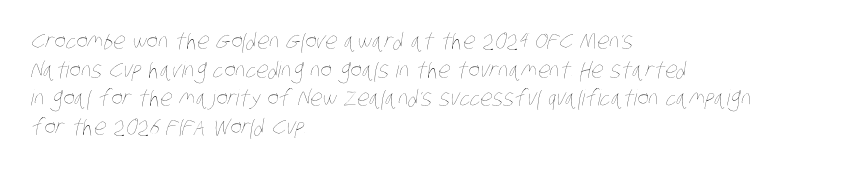
Characters follow at the spacing the type designer built in. These lines stack with their left ends in a neat column. The strip under each line holds only bare page. Each stroke keeps to a modest, everyday thickness or less.
